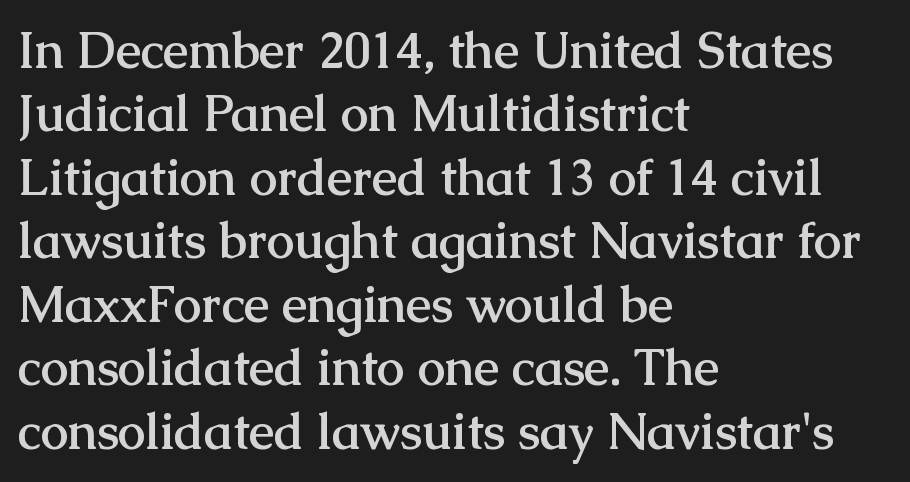
The image shows 50 px semibold serif type, upright; set left-aligned, normal line spacing (1.27x), normal letter spacing, not underlined; medium stroke contrast and a medium x-height.
